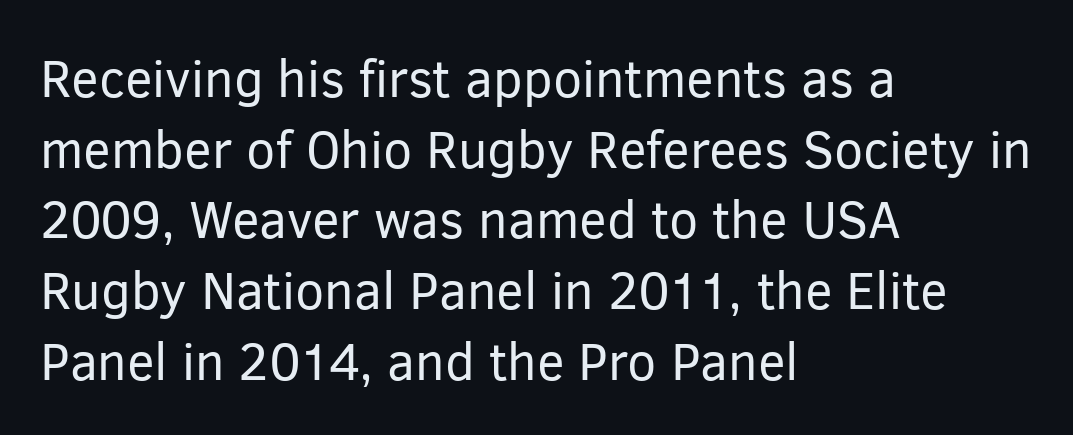
Q: Is the text bold? A: No.
Q: Is the text italic (slanted)? A: No, it is upright.
Q: Is the typeface a serif or a sans-serif typeface? A: Sans-serif.
Q: Is the text underlined? A: No.
Q: How is the paragraph aligned? A: Left-aligned.
Q: Is the spacing between letters normal or unusually wide? A: Normal.
Q: Is the spacing between lines tight, normal or loose? A: Normal.
Q: Width (condensed, normal, or wide)? A: Normal.
Q: Stroke contrast? A: Low.
Q: x-height? A: Medium.
Q: Monospaced? A: No.
